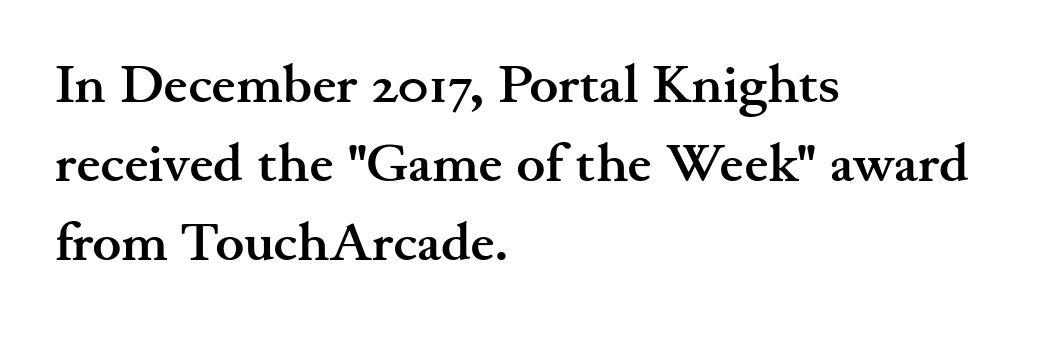
{"serif": "yes", "italic": "no", "bold": "yes", "weight": "semibold", "width": "wide", "stroke_contrast": "medium", "x_height": "small", "monospaced": "no", "underline": "no", "align": "left", "line_spacing": "normal", "line_spacing_ratio": 1.46, "letter_spacing": "normal", "letter_spacing_em": 0.0, "glyph_px": 54}
